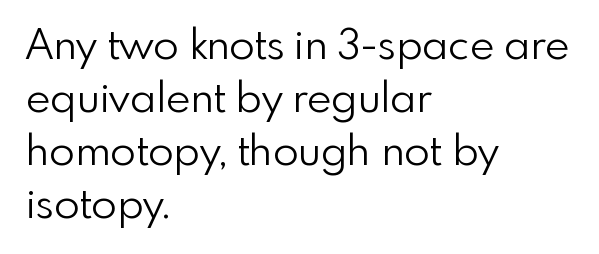
Any mark beneath the type? The region is blank. Each letter keeps its own natural width here, so spacing adapts to shape. Upright lettering throughout. Unbolded letterforms with no extra heft. Vertically, the passage feels balanced, rows spaced as you'd expect. The compositor pushed each line to the left boundary.
